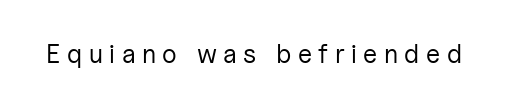
Compared with a typical body face, this is equally light or lighter still. Lines of text with bare space underneath. In terms of letterspacing, this is a distinctly airy, spread setting. This is the regular roman posture of the typeface.
